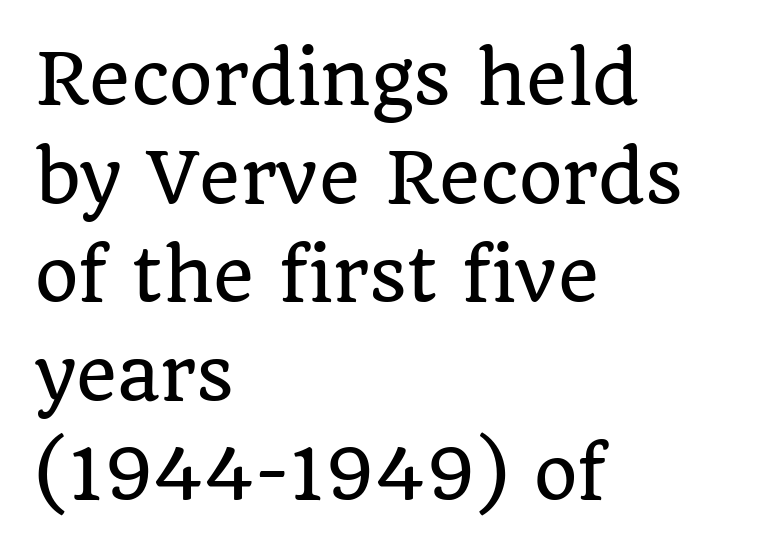
Q: Is the text italic (slanted)? A: No, it is upright.
Q: Is the typeface a serif or a sans-serif typeface? A: Serif.
Q: Is the text underlined? A: No.
Q: How is the paragraph aligned? A: Left-aligned.
Q: Is the spacing between letters normal or unusually wide? A: Normal.
Q: Is the spacing between lines tight, normal or loose? A: Normal.
Q: Width (condensed, normal, or wide)? A: Normal.
Q: Stroke contrast? A: Low.
Q: x-height? A: Large.
Q: Monospaced? A: No.
